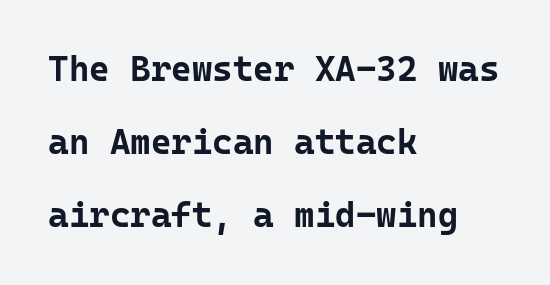
The image shows 35 px bold sans-serif type, upright, monospaced; set left-aligned, loose line spacing (2.09x), normal letter spacing, not underlined; low stroke contrast and a medium x-height.
